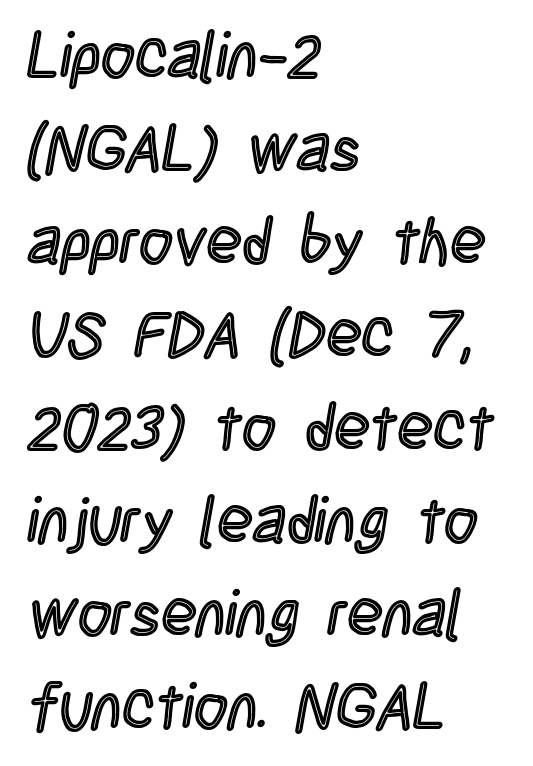
Bare-footed words on every line. A classic flush-left, rag-right setting is used for this passage. How would I describe the line gaps? Plain and ordinary. Think of a printed novel: that variable character pitch is what you see here.
